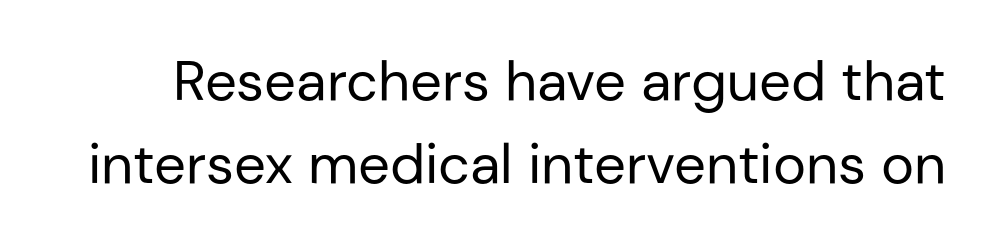
The image shows 56 px regular-weight sans-serif type, upright; set normal line spacing (1.48x), normal letter spacing, not underlined; low stroke contrast and a medium x-height.
